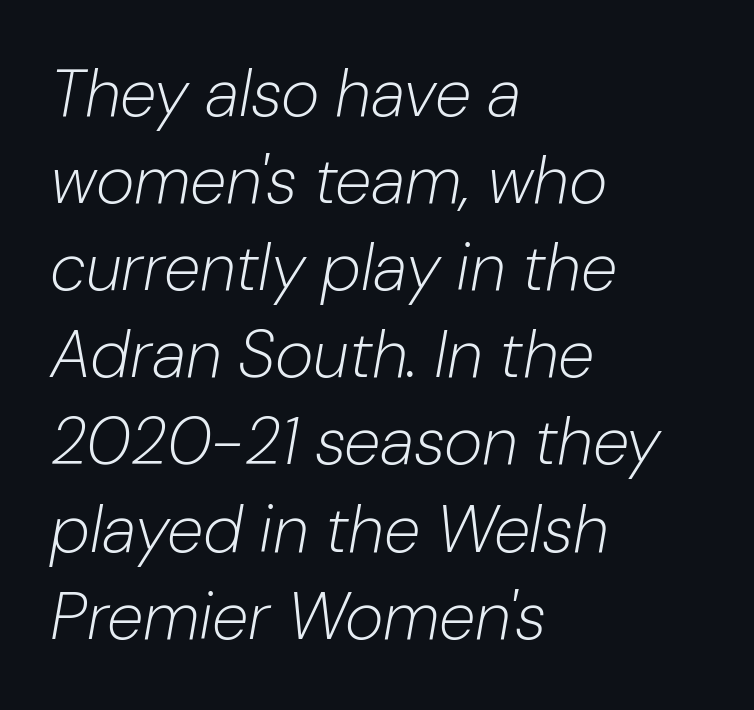
The image shows 66 px light type, italic (leaning right); set left-aligned, normal line spacing (1.32x), normal letter spacing, not underlined; low stroke contrast and a medium x-height.
